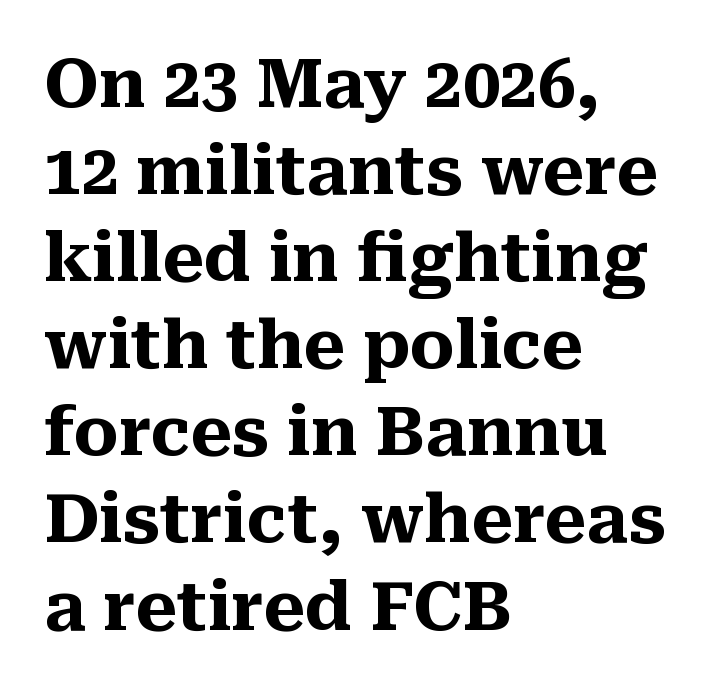
Every stem runs plumb, perpendicular to the baseline. These lines sit exactly where default settings would place them. The letterforms sit shoulder to shoulder at normal distance. Type without underlining. Each letter's strokes conclude with small projecting serifs.
